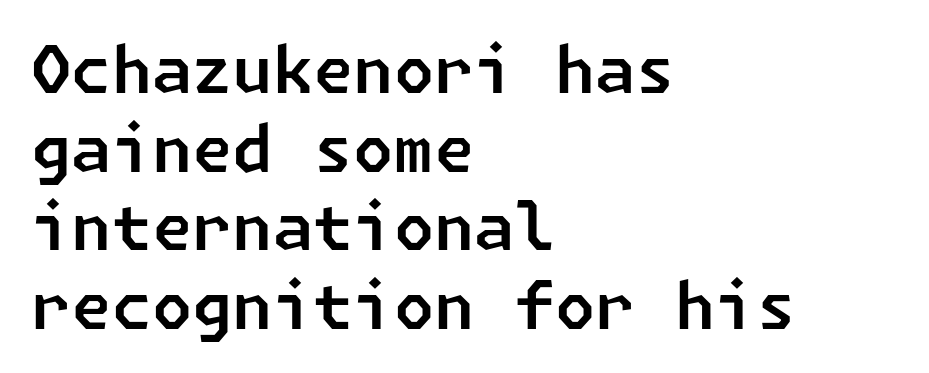
{"serif": "no", "width": "normal", "stroke_contrast": "low", "x_height": "medium", "underline": "no", "align": "left", "line_spacing_ratio": 1.21, "letter_spacing": "normal", "letter_spacing_em": 0.0, "glyph_px": 65}
